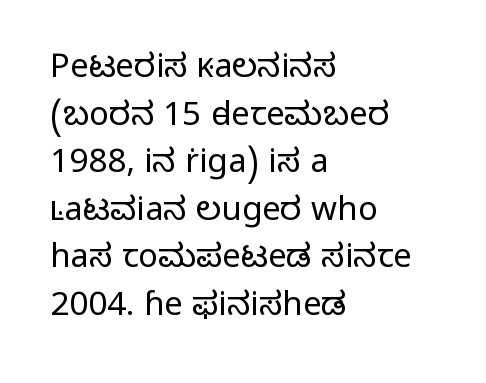
Q: Is the text bold? A: No.
Q: Is the text italic (slanted)? A: No, it is upright.
Q: Is the typeface a serif or a sans-serif typeface? A: Sans-serif.
Q: Is the text underlined? A: No.
Q: How is the paragraph aligned? A: Left-aligned.
Q: Is the spacing between letters normal or unusually wide? A: Normal.
Q: Is the spacing between lines tight, normal or loose? A: Normal.
Q: Width (condensed, normal, or wide)? A: Normal.
Q: Stroke contrast? A: Low.
Q: x-height? A: Medium.
Q: Monospaced? A: No.
